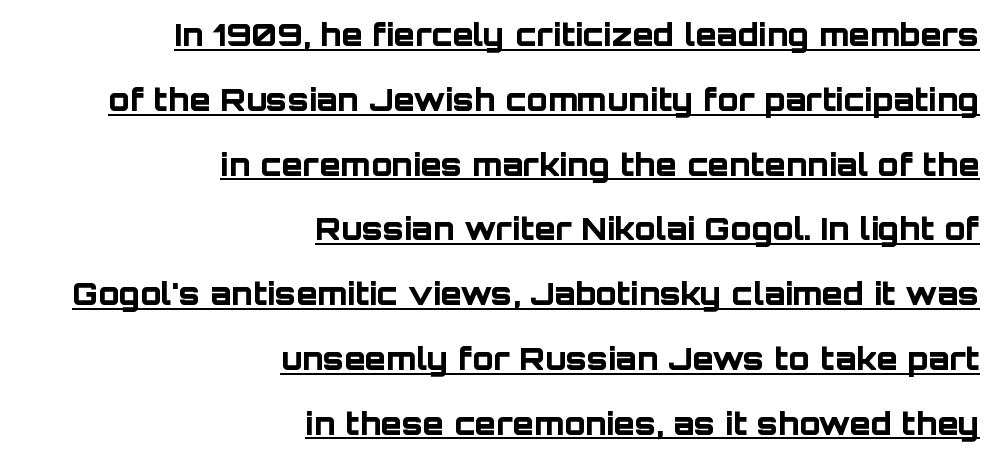
Q: Is the text bold? A: Yes.
Q: Is the text italic (slanted)? A: No, it is upright.
Q: Is the typeface a serif or a sans-serif typeface? A: Sans-serif.
Q: Is the text underlined? A: Yes.
Q: How is the paragraph aligned? A: Right-aligned.
Q: Is the spacing between letters normal or unusually wide? A: Normal.
Q: Is the spacing between lines tight, normal or loose? A: Loose.
Q: Width (condensed, normal, or wide)? A: Normal.
Q: Stroke contrast? A: Low.
Q: x-height? A: Large.
Q: Monospaced? A: No.
